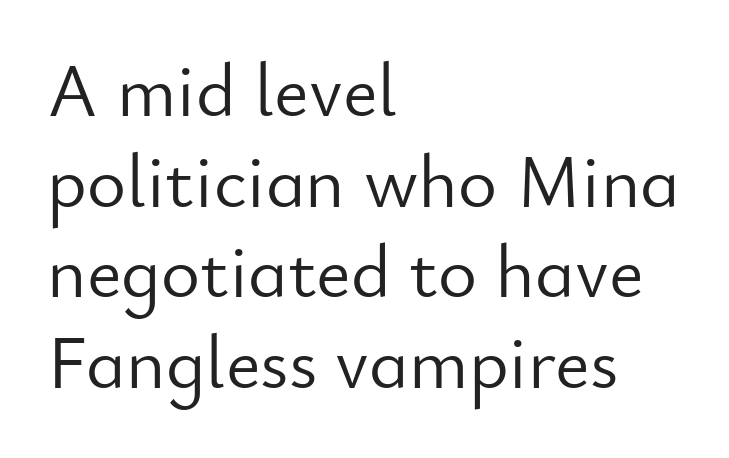
{"serif": "no", "italic": "no", "bold": "no", "weight": "light", "width": "normal", "stroke_contrast": "low", "x_height": "small", "monospaced": "no", "underline": "no", "align": "left", "line_spacing_ratio": 1.21, "letter_spacing": "normal", "letter_spacing_em": 0.0, "glyph_px": 75}
